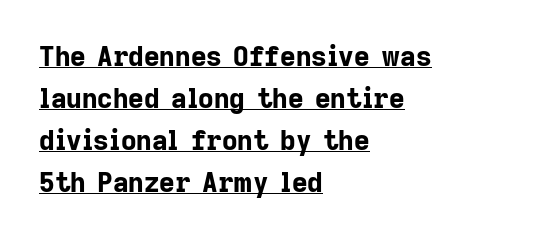
The image shows 27 px bold type, upright; set left-aligned, normal line spacing (1.56x), normal letter spacing, underlined.
